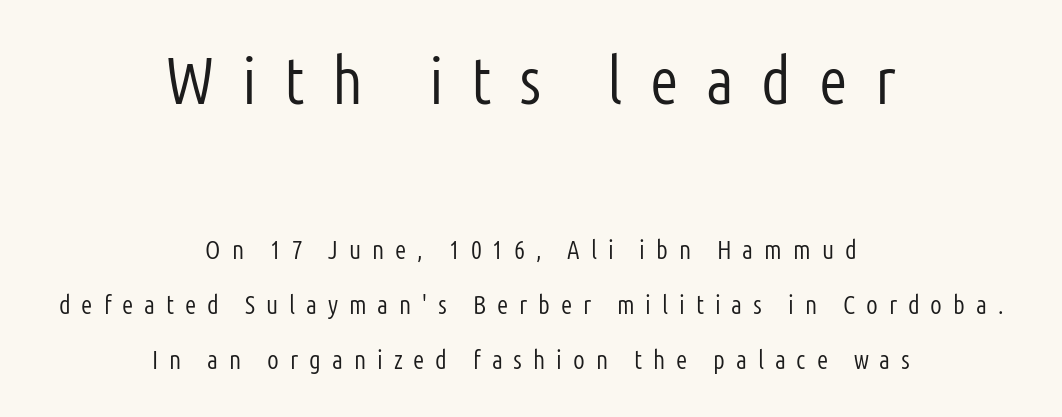
Size contrast runs from large at the top to small at the bottom. Stem width sits at or under what a default text font uses. A centered setting, common on invitations and titles, is used for this passage. What kind of face is this? One without serifs — a sans.
